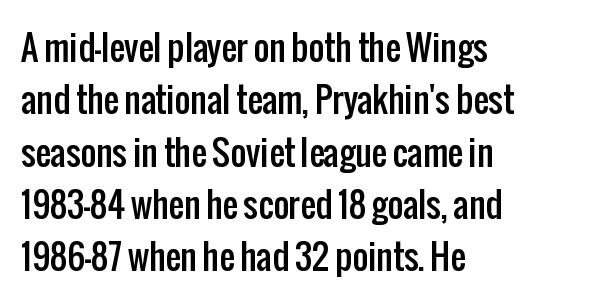
The image shows 34 px condensed sans-serif type, upright; set left-aligned, normal line spacing (1.54x), normal letter spacing, not underlined; low stroke contrast and a medium x-height.
